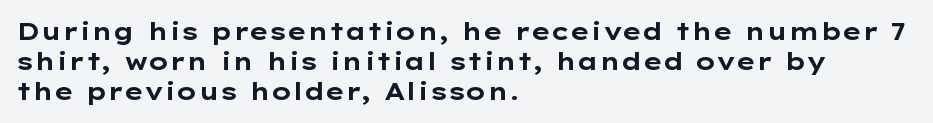
The ragged edge is on the right, which tells us the setting is flush left. The space beneath each line is pristine and unruled. This rendering leaves character spacing at its baseline value. The passage shown stacks its lines at a standard gap. Italic? Not at all — the glyphs are vertical. Emphasis by weight is at full strength: bold.
